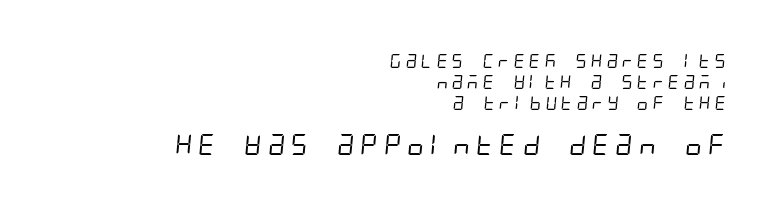
Compared with typical paragraphs, the rows here are spaced about the same. Is the block centered? No — it sits flush against the right margin. No word sits above an underline. Is this a heavy cut? Hardly; it is regular or lighter.
